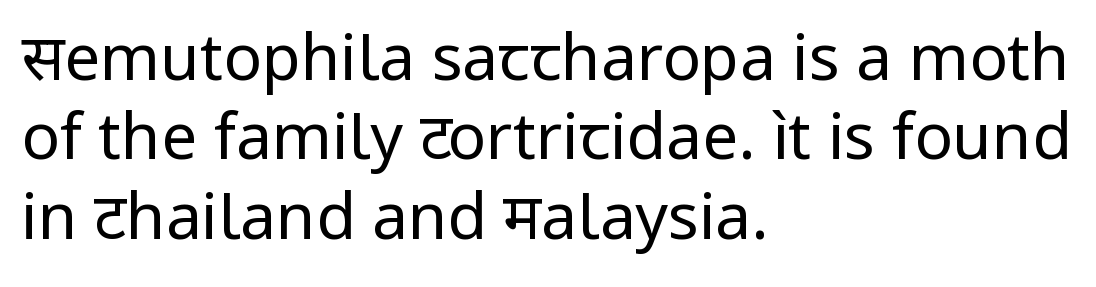
The image shows 64 px regular-weight sans-serif type, upright; set left-aligned, line spacing 1.24x, normal letter spacing, not underlined; low stroke contrast and a medium x-height.
